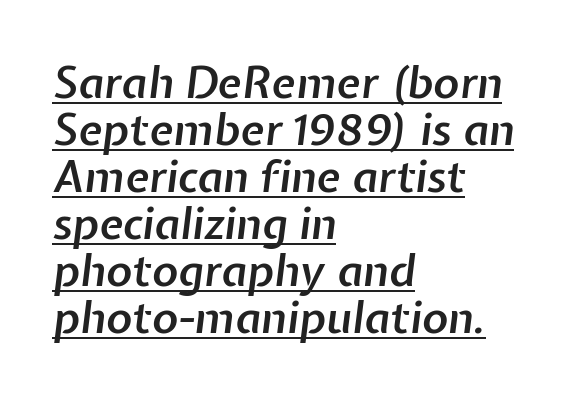
Where is the straight margin? On the left. Glance below the letters and you will spot a drawn line. Looks like regular typesetting: each glyph gets only the width it needs. Baseline-to-baseline distance is barely more than the letter height.
